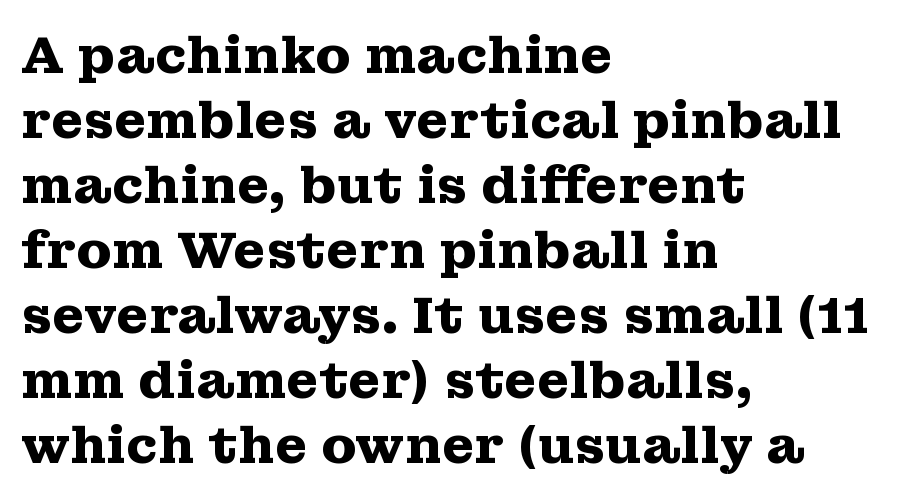
{"serif": "yes", "italic": "no", "bold": "yes", "weight": "heavy", "width": "wide", "stroke_contrast": "medium", "x_height": "medium", "monospaced": "no", "underline": "no", "align": "left", "line_spacing": "normal", "line_spacing_ratio": 1.25, "letter_spacing": "normal", "letter_spacing_em": 0.0, "glyph_px": 52}
